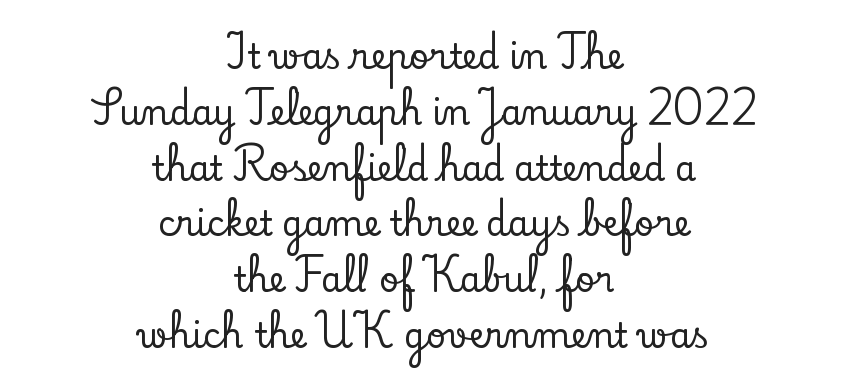
Q: Is the text italic (slanted)? A: No, it is upright.
Q: Is the typeface a serif or a sans-serif typeface? A: Serif.
Q: Is the text underlined? A: No.
Q: How is the paragraph aligned? A: Centered.
Q: Is the spacing between letters normal or unusually wide? A: Normal.
Q: Is the spacing between lines tight, normal or loose? A: Normal.
Q: Width (condensed, normal, or wide)? A: Normal.
Q: Stroke contrast? A: Low.
Q: x-height? A: Small.
Q: Monospaced? A: No.
